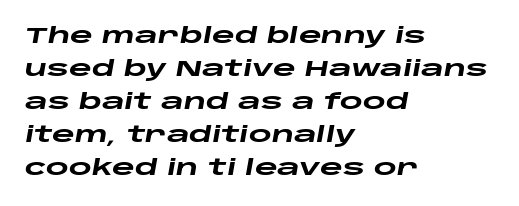
Q: Is the text bold? A: Yes.
Q: Is the text italic (slanted)? A: Yes, it leans right by about 10 degrees.
Q: Is the text underlined? A: No.
Q: How is the paragraph aligned? A: Left-aligned.
Q: Is the spacing between letters normal or unusually wide? A: Normal.
Q: Is the spacing between lines tight, normal or loose? A: Normal.
